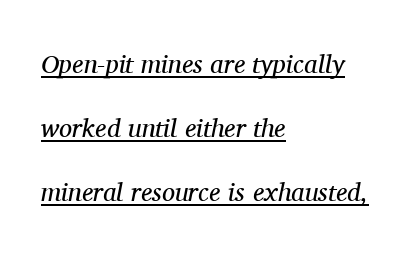
{"italic": "yes", "lean": "right", "slant_degrees": 11, "bold": "no", "underline": "yes", "align": "left", "line_spacing": "loose", "line_spacing_ratio": 2.46, "letter_spacing": "normal", "letter_spacing_em": 0.0, "glyph_px": 26}
